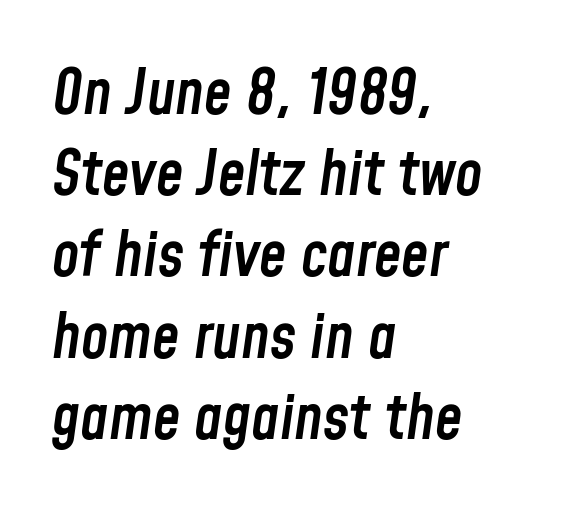
Observe the lean: these are italic letterforms. Character widths vary here, with narrow letters taking less room than wide ones. Honestly, the row spacing looks completely unremarkable. Rule under the text: the space is simply empty.
